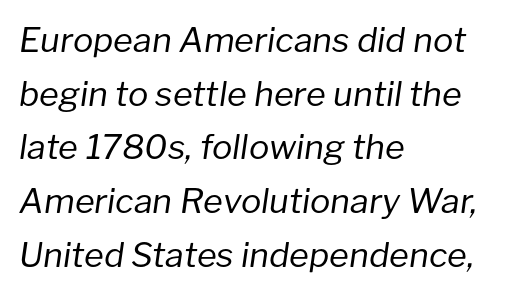
Evenly set lines give the paragraph a standard silhouette. All the whitespace from short lines collects on the right. Slant detected: the letters are inclined. Weight class: somewhere from thin through regular. Look at the tracking — it's just the regular setting, nothing added. Varying glyph widths throughout — classic text-font behaviour.
